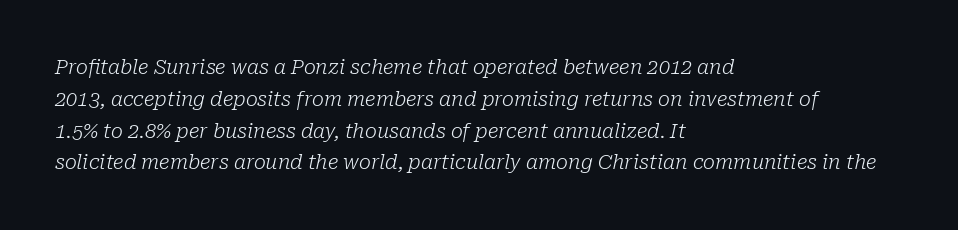
The image shows 20 px text type, italic (leaning right); set left-aligned, normal line spacing (1.59x), normal letter spacing, not underlined.
